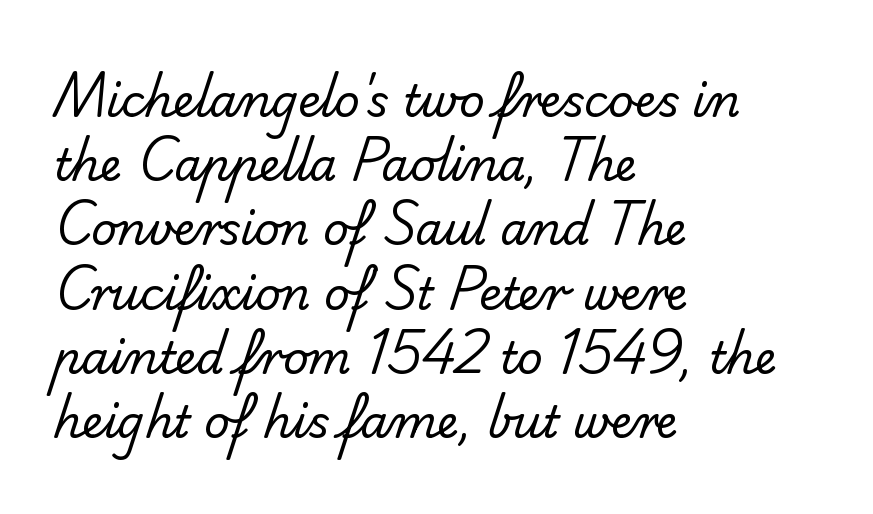
The image shows 44 px regular-weight sans-serif type; set left-aligned, normal line spacing (1.46x), normal letter spacing, not underlined; low stroke contrast and a small x-height.
